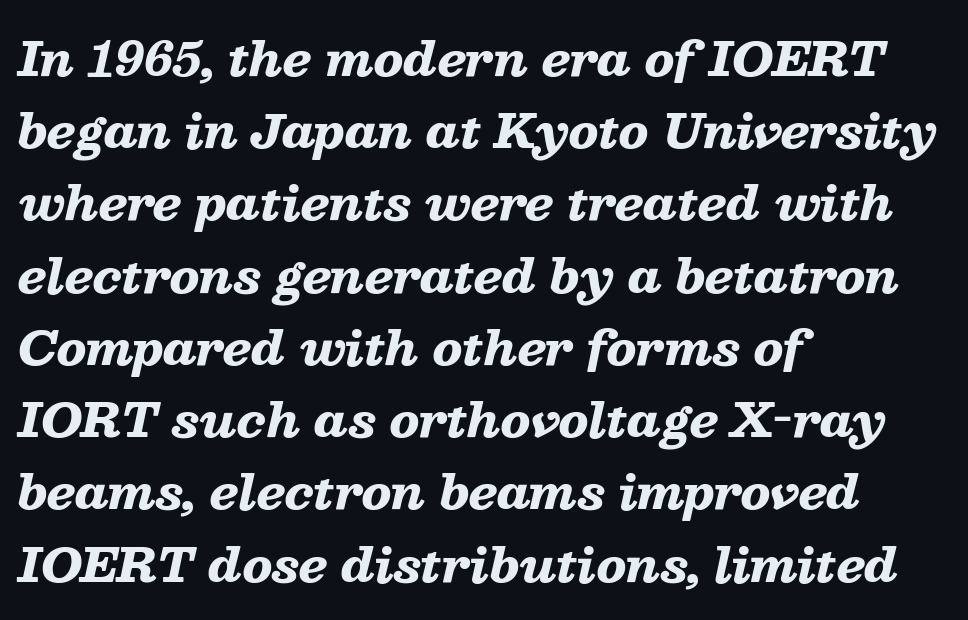
{"italic": "yes", "lean": "right", "slant_degrees": 13, "bold": "yes", "weight": "heavy", "width": "wide", "stroke_contrast": "low", "x_height": "medium", "monospaced": "no", "underline": "no", "align": "left", "line_spacing": "normal", "line_spacing_ratio": 1.57, "letter_spacing": "normal", "letter_spacing_em": 0.0, "glyph_px": 46}
